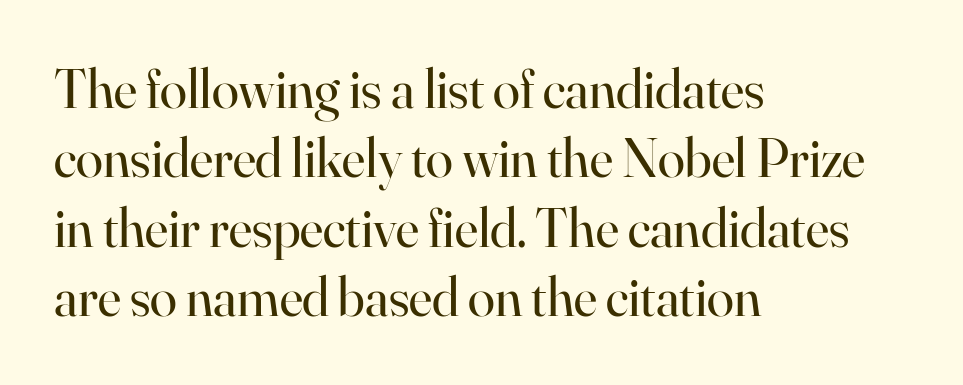
The image shows 55 px regular-weight serif type, upright; set left-aligned, normal line spacing (1.26x), normal letter spacing, not underlined; high stroke contrast and a small x-height.
